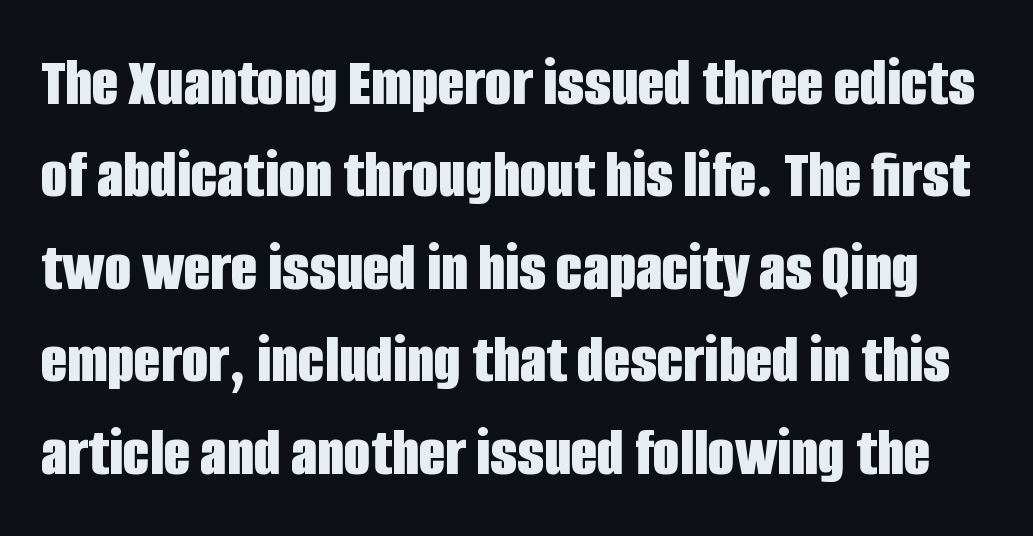
Is the type bold? Yes — the strokes are clearly thick and heavy. Letterform terminals end flat and unadorned throughout the passage. A clean baseline with only descenders dipping below it. The letters stand upright; this is a roman face.
